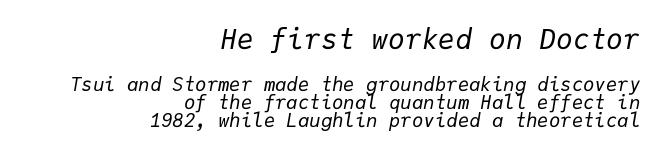
Q: Is the text bold? A: No.
Q: Is the text italic (slanted)? A: Yes, it leans right by about 9 degrees.
Q: Is the text underlined? A: No.
Q: How is the paragraph aligned? A: Right-aligned.
Q: Is the spacing between letters normal or unusually wide? A: Normal.
Q: Is the spacing between lines tight, normal or loose? A: Tight.
Q: Which block of text is set in a larger size, the first (top) or the second (bottom)? A: The first (top) one.
Q: Width (condensed, normal, or wide)? A: Normal.
Q: Stroke contrast? A: Low.
Q: x-height? A: Medium.
Q: Monospaced? A: Yes.
